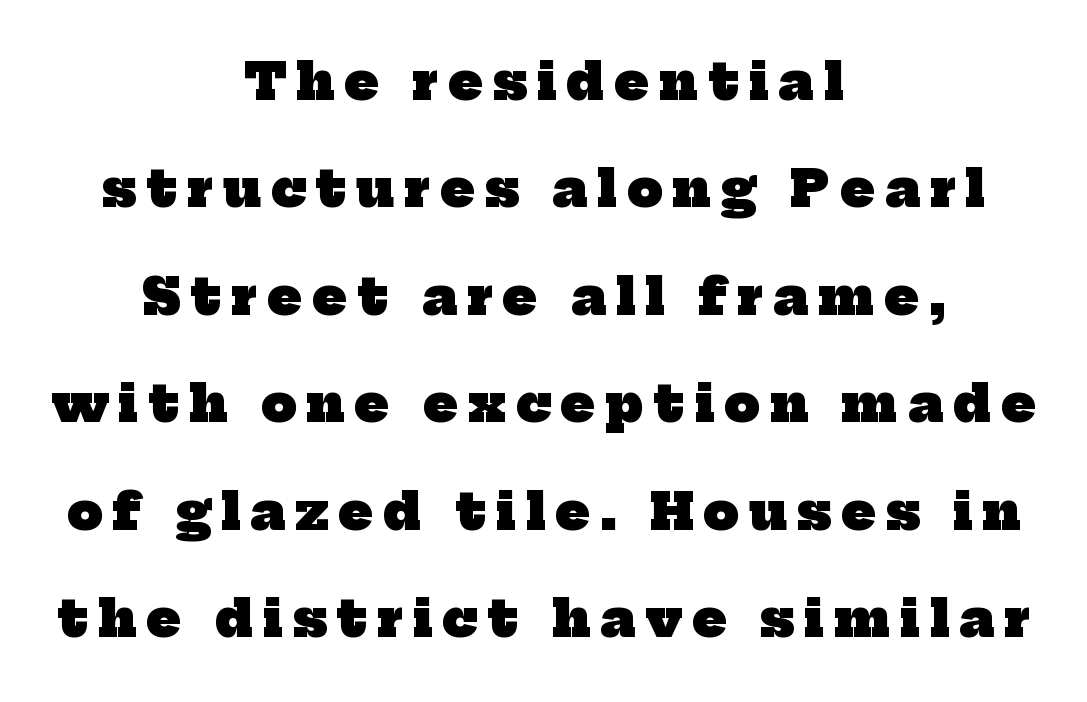
{"serif": "yes", "bold": "yes", "weight": "heavy", "width": "normal", "stroke_contrast": "low", "x_height": "medium", "monospaced": "no", "underline": "no", "align": "center", "line_spacing": "loose", "line_spacing_ratio": 2.15, "letter_spacing": "wide", "letter_spacing_em": 0.2, "glyph_px": 50}
